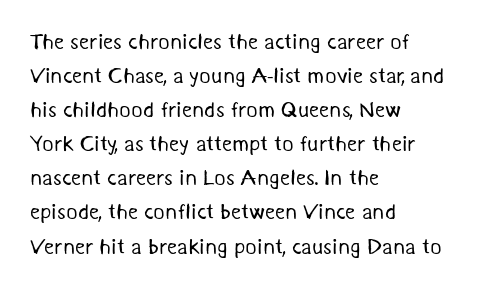
The passage shown is not underscored anywhere. Caption: face not bold, strokes unweighted. Tracking value appears to be zero — textbook default spacing. Leading: standard. The rag falls on the right side of this text block.
